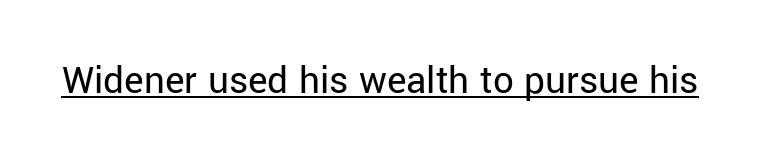
The image shows 41 px regular-weight sans-serif type, upright; set normal letter spacing, underlined; low stroke contrast and a medium x-height.
